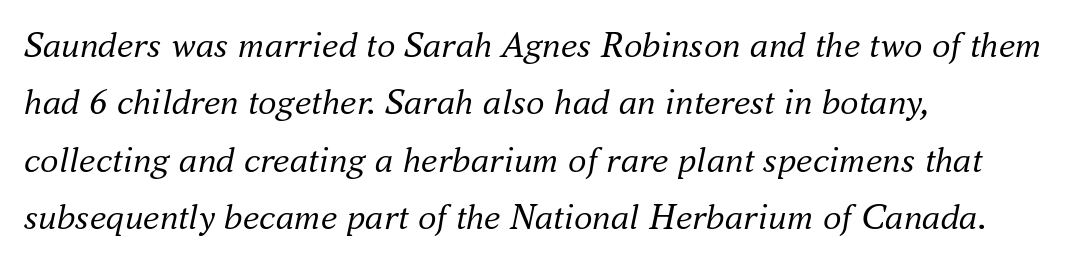
Quick note: interline space is typical. The typesetter chose a ragged-right arrangement here. Font category for this specimen: serif. The passage shown has conventional tracking throughout. There's an unmistakable incline to the writing here.
